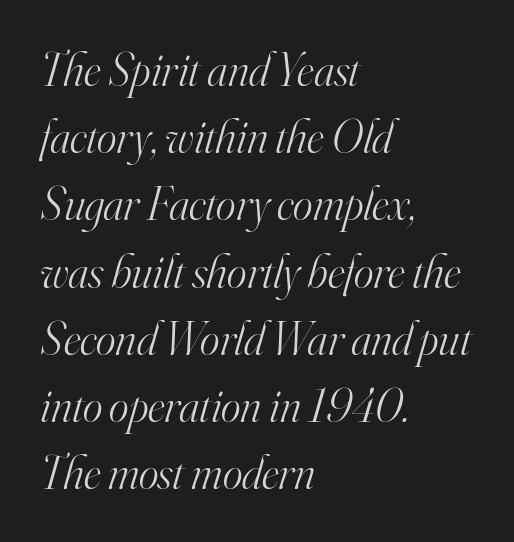
The image shows 47 px light serif type, italic (leaning right); set left-aligned, normal line spacing (1.43x), normal letter spacing, not underlined; high stroke contrast and a small x-height.
